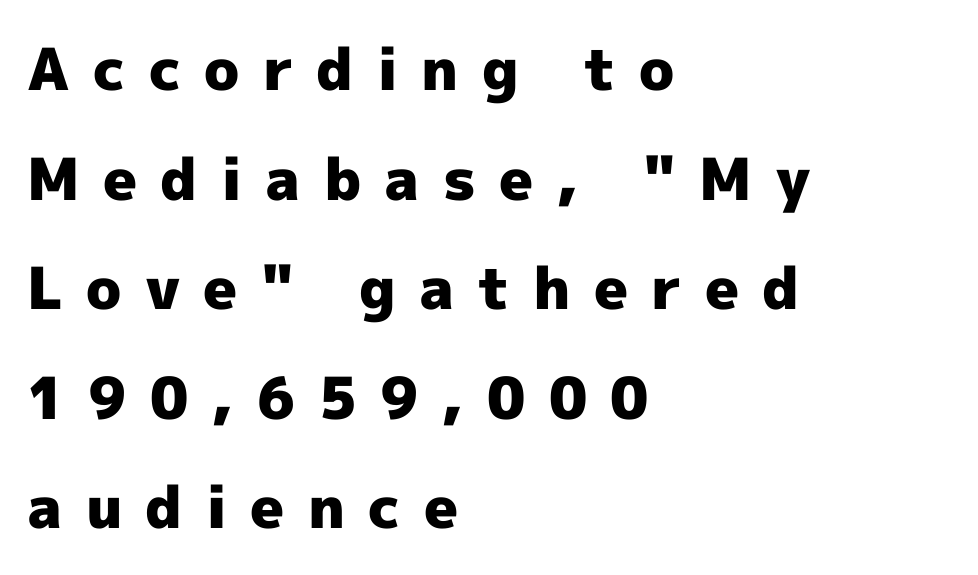
Q: Is the text bold? A: Yes.
Q: Is the text italic (slanted)? A: No, it is upright.
Q: Is the typeface a serif or a sans-serif typeface? A: Sans-serif.
Q: Is the text underlined? A: No.
Q: How is the paragraph aligned? A: Left-aligned.
Q: Is the spacing between letters normal or unusually wide? A: Unusually wide.
Q: Width (condensed, normal, or wide)? A: Normal.
Q: x-height? A: Medium.
Q: Monospaced? A: No.
